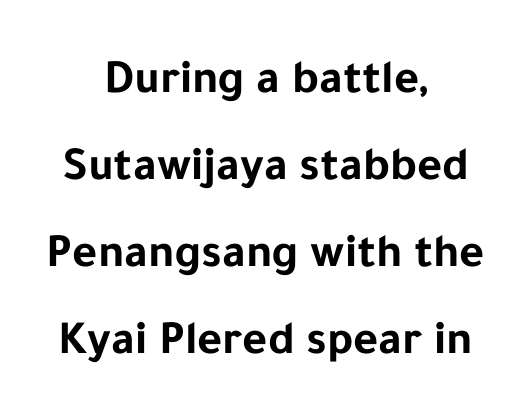
Q: Is the text bold? A: Yes.
Q: Is the text italic (slanted)? A: No, it is upright.
Q: Is the typeface a serif or a sans-serif typeface? A: Sans-serif.
Q: Is the text underlined? A: No.
Q: How is the paragraph aligned? A: Centered.
Q: Is the spacing between letters normal or unusually wide? A: Normal.
Q: Width (condensed, normal, or wide)? A: Normal.
Q: Stroke contrast? A: Low.
Q: x-height? A: Medium.
Q: Monospaced? A: No.
